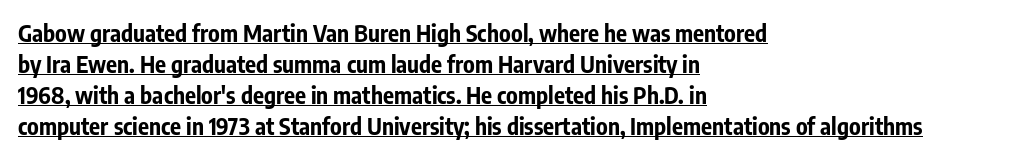
The image shows 23 px bold type, upright; set left-aligned, normal line spacing (1.35x), normal letter spacing, underlined.
